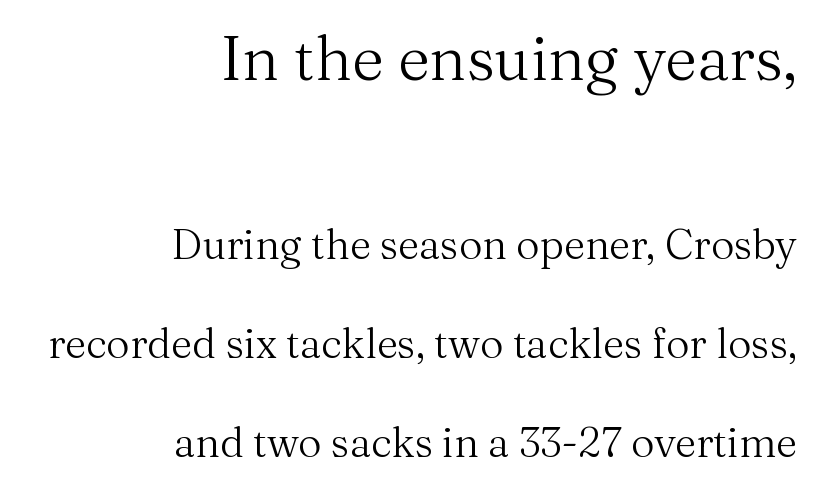
These lines are rendered in a variable-pitch font. Clear beneath every line of the passage. Nothing heavy about these letters — not bold at all. The lines are spread far apart with generous leading. Regarding serifs, this sample has them. This sample uses an upright cut, with every glyph sitting square on the baseline.
